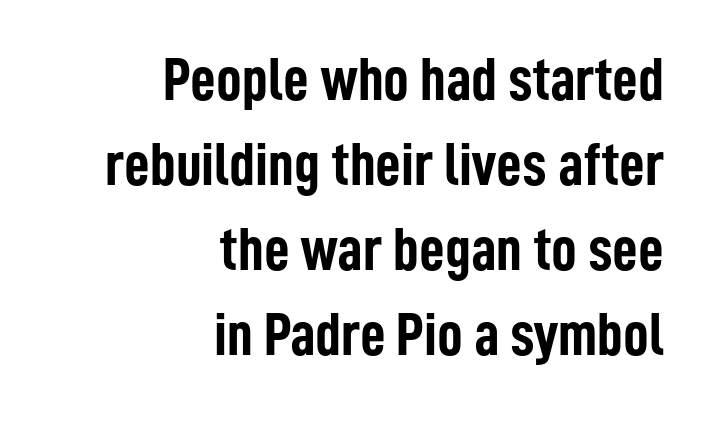
{"serif": "no", "italic": "no", "bold": "yes", "weight": "semibold", "width": "condensed", "stroke_contrast": "low", "x_height": "medium", "monospaced": "no", "underline": "no", "align": "right", "line_spacing": "normal", "line_spacing_ratio": 1.35, "letter_spacing": "normal", "letter_spacing_em": 0.0, "glyph_px": 63}
